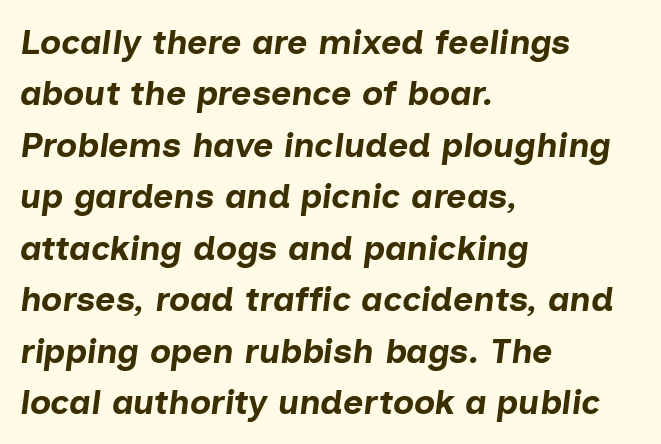
Any mark beneath the type? The region is blank. Each new line begins a customary step beneath the previous one. Inter-character spacing is left at the font's built-in metrics. Visually the block forms a straight wall on the left and a jagged coastline on the right.
